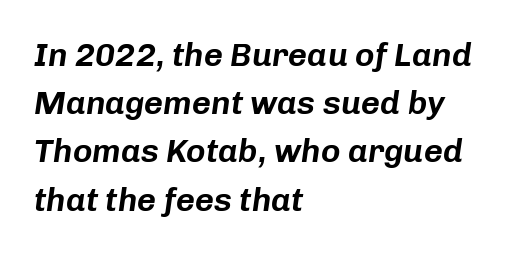
Q: Is the text italic (slanted)? A: Yes, it leans right by about 8 degrees.
Q: Is the text underlined? A: No.
Q: How is the paragraph aligned? A: Left-aligned.
Q: Is the spacing between letters normal or unusually wide? A: Normal.
Q: Is the spacing between lines tight, normal or loose? A: Normal.
Q: Width (condensed, normal, or wide)? A: Normal.
Q: Stroke contrast? A: Low.
Q: x-height? A: Medium.
Q: Monospaced? A: No.
